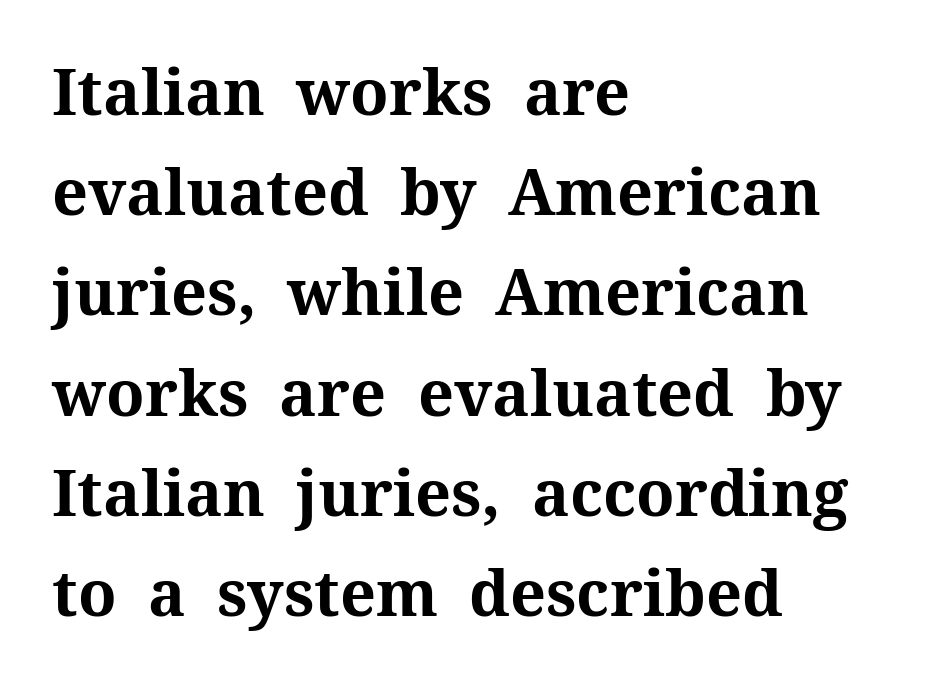
The image shows 63 px bold serif type, upright; set left-aligned, normal line spacing (1.59x), normal letter spacing, not underlined; medium stroke contrast and a medium x-height.
